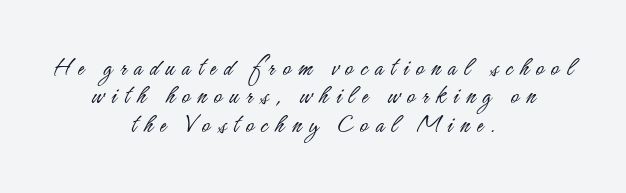
Q: Is the text bold? A: No.
Q: Is the text italic (slanted)? A: Yes.
Q: Is the text underlined? A: No.
Q: How is the paragraph aligned? A: Centered.
Q: Is the spacing between letters normal or unusually wide? A: Unusually wide.
Q: Is the spacing between lines tight, normal or loose? A: Tight.
